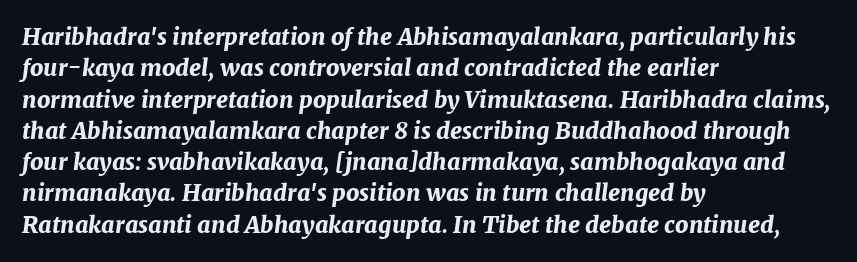
{"italic": "yes", "lean": "right", "slant_degrees": 7, "bold": "yes", "underline": "no", "align": "left", "line_spacing": "normal", "line_spacing_ratio": 1.36, "letter_spacing": "normal", "letter_spacing_em": 0.0, "glyph_px": 23}
